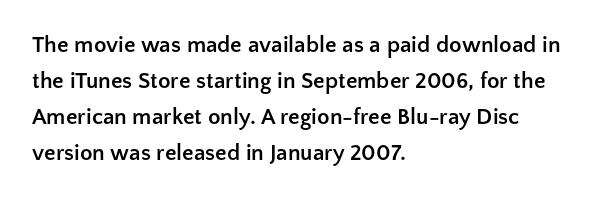
{"italic": "no", "bold": "yes", "underline": "no", "align": "left", "line_spacing": "normal", "line_spacing_ratio": 1.56, "letter_spacing": "normal", "letter_spacing_em": 0.0, "glyph_px": 23}
